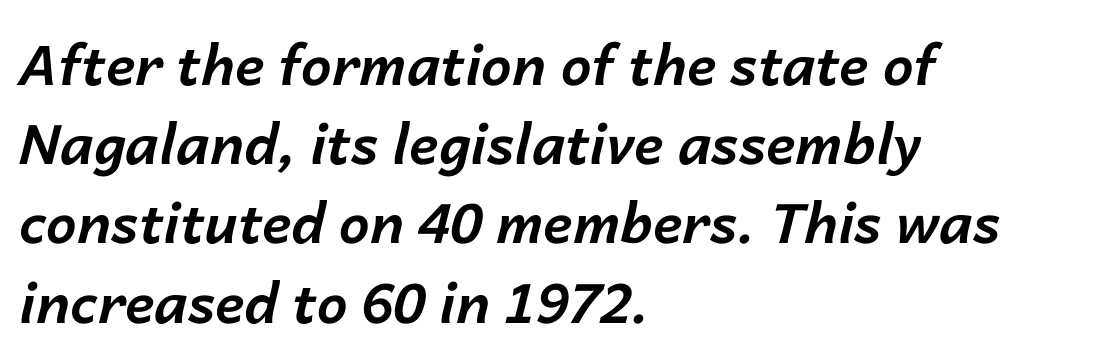
The image shows 55 px bold type, italic (leaning right); set left-aligned, normal line spacing (1.44x), normal letter spacing, not underlined; low stroke contrast and a medium x-height.
